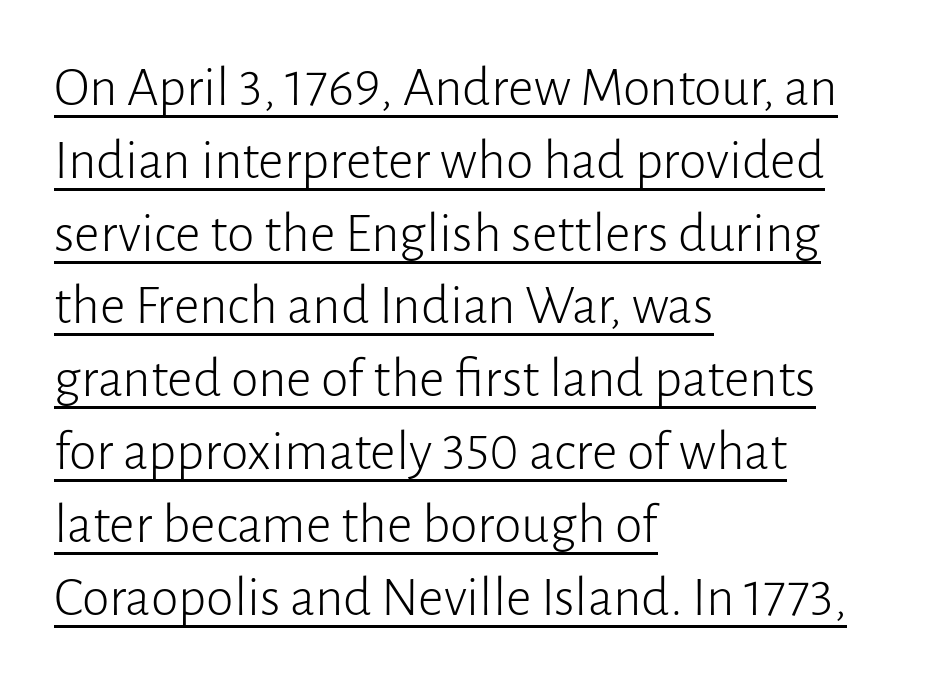
{"serif": "no", "italic": "no", "bold": "no", "weight": "light", "width": "normal", "stroke_contrast": "low", "x_height": "medium", "monospaced": "no", "underline": "yes", "align": "left", "line_spacing": "normal", "line_spacing_ratio": 1.3, "letter_spacing": "normal", "letter_spacing_em": 0.0, "glyph_px": 56}
